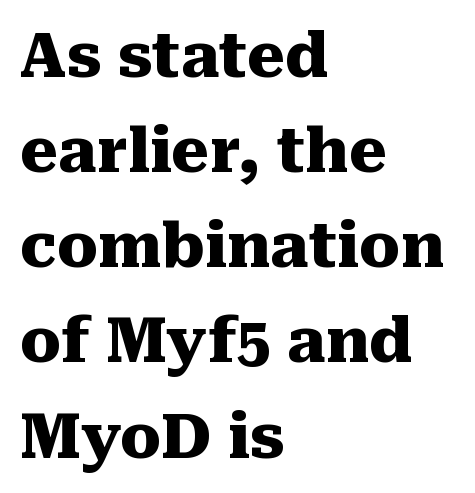
The image shows 61 px heavy serif type, upright; set left-aligned, normal line spacing (1.56x), normal letter spacing, not underlined; medium stroke contrast and a medium x-height.
